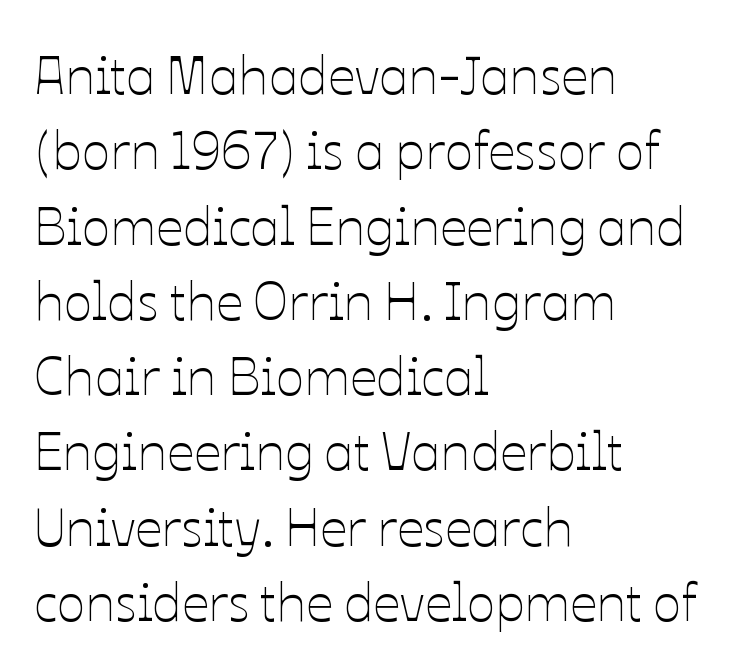
Left-aligned paragraph, ragged on the right. Summary of vertical rhythm: regular, with standard interline spacing. The cut favours lightness, reaching ordinary text weight at its darkest. This sample uses an upright cut, with every glyph sitting square on the baseline. Between one letter and the next there's only the usual sliver of space.
